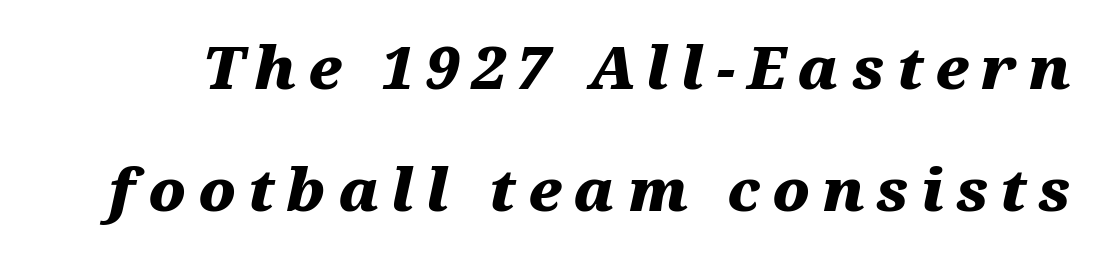
The line texture is sparse and dotted thanks to wide tracking. In terms of weight, the rendering is a true, heavy bold. Character widths vary here, with narrow letters taking less room than wide ones. Regarding leading, the lines here are spaced well apart. Descender tails drop into unmarked territory. Designer's note — italics engaged.
